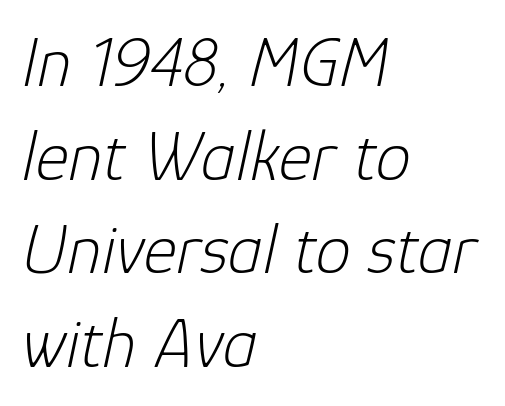
Q: Is the text bold? A: No.
Q: Is the text italic (slanted)? A: Yes, it leans right by about 12 degrees.
Q: Is the text underlined? A: No.
Q: How is the paragraph aligned? A: Left-aligned.
Q: Is the spacing between letters normal or unusually wide? A: Normal.
Q: Is the spacing between lines tight, normal or loose? A: Normal.
Q: Width (condensed, normal, or wide)? A: Normal.
Q: Stroke contrast? A: Low.
Q: x-height? A: Medium.
Q: Monospaced? A: No.
